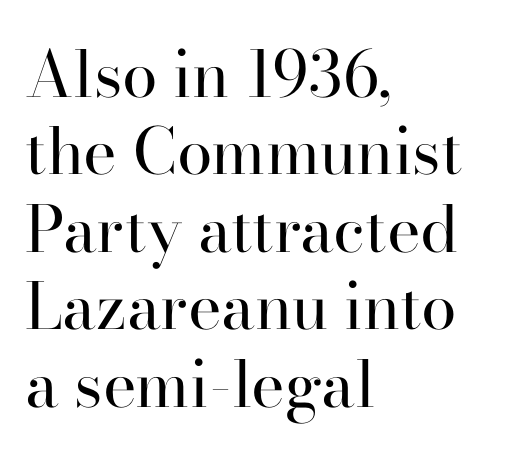
{"serif": "yes", "italic": "no", "bold": "no", "weight": "regular", "width": "normal", "stroke_contrast": "high", "x_height": "small", "monospaced": "no", "underline": "no", "align": "left", "line_spacing_ratio": 1.21, "letter_spacing": "normal", "letter_spacing_em": 0.0, "glyph_px": 64}
